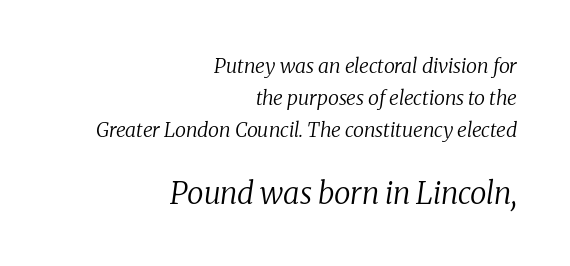
{"serif": "yes", "italic": "yes", "lean": "right", "slant_degrees": 8, "bold": "no", "weight": "regular", "width": "normal", "stroke_contrast": "low", "x_height": "medium", "monospaced": "no", "underline": "no", "align": "right", "line_spacing": "normal", "line_spacing_ratio": 1.61, "letter_spacing": "normal", "letter_spacing_em": 0.0, "larger_block": "second", "size_ratio": 1.5, "glyph_px": 30}
